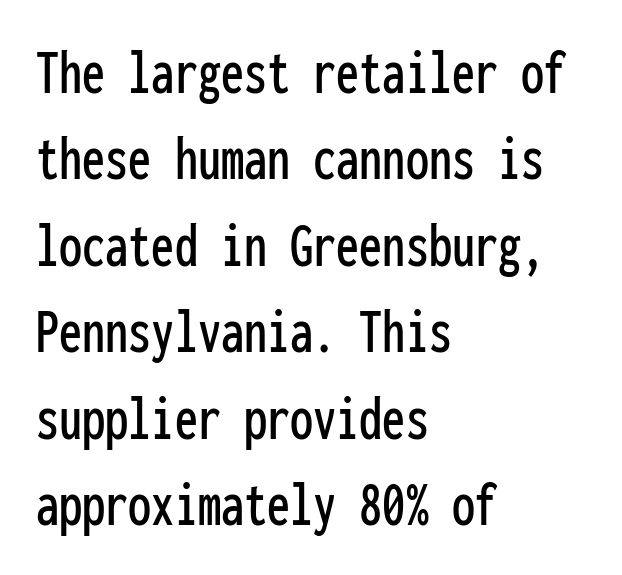
Q: Is the text italic (slanted)? A: No, it is upright.
Q: Is the typeface a serif or a sans-serif typeface? A: Sans-serif.
Q: Is the text underlined? A: No.
Q: How is the paragraph aligned? A: Left-aligned.
Q: Is the spacing between letters normal or unusually wide? A: Normal.
Q: Is the spacing between lines tight, normal or loose? A: Normal.
Q: Width (condensed, normal, or wide)? A: Condensed.
Q: Stroke contrast? A: Low.
Q: x-height? A: Medium.
Q: Monospaced? A: Yes.
